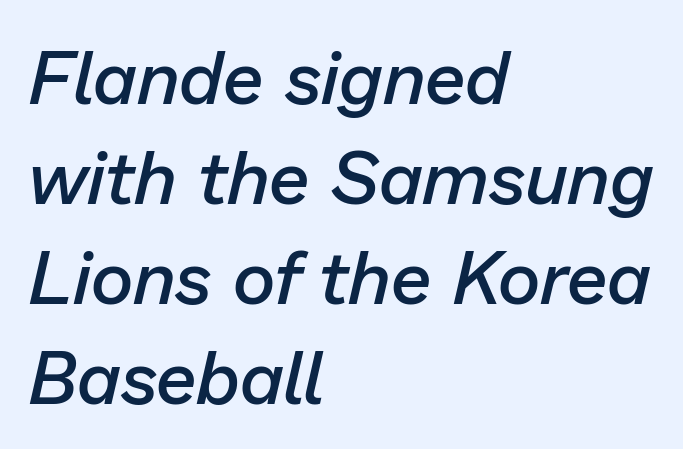
The rendering uses a semibold face; strokes are thickened but not to full bold. Caption: multi-line text, flush left, ragged right. Honestly, the row spacing looks completely unremarkable. Short note: letters normally spaced. Spacing verdict: proportional, widths tailored to each character. A clean baseline with only descenders dipping below it.
